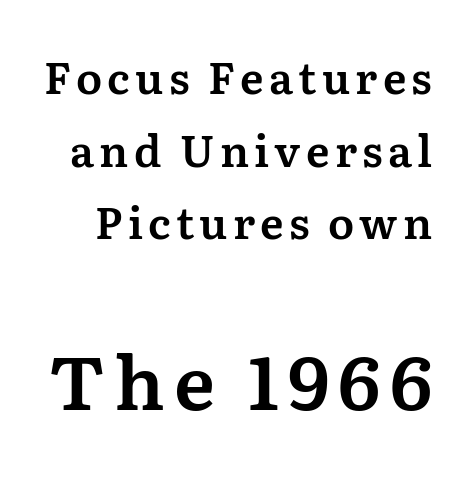
Q: Is the text italic (slanted)? A: No, it is upright.
Q: Is the typeface a serif or a sans-serif typeface? A: Serif.
Q: Is the text underlined? A: No.
Q: Is the spacing between lines tight, normal or loose? A: Normal.
Q: Which block of text is set in a larger size, the first (top) or the second (bottom)? A: The second (bottom) one.
Q: Width (condensed, normal, or wide)? A: Normal.
Q: Stroke contrast? A: Medium.
Q: x-height? A: Medium.
Q: Monospaced? A: No.
